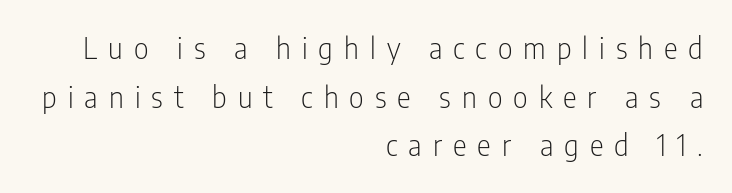
{"serif": "no", "italic": "no", "bold": "no", "weight": "light", "width": "condensed", "stroke_contrast": "low", "x_height": "medium", "monospaced": "no", "underline": "no", "align": "right", "line_spacing": "normal", "line_spacing_ratio": 1.68, "letter_spacing": "wide", "letter_spacing_em": 0.38, "glyph_px": 29}
